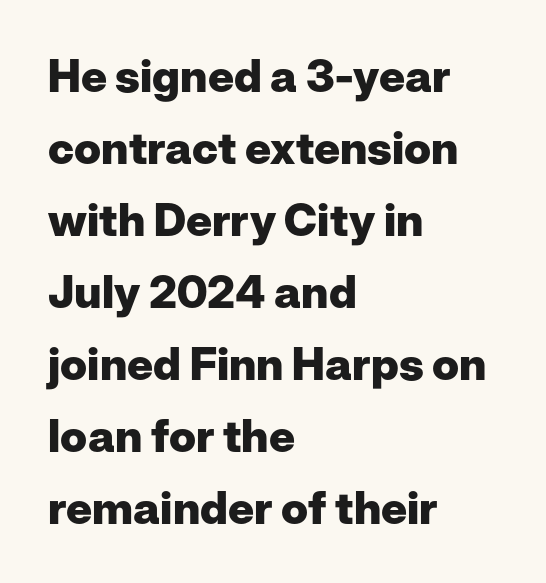
Q: Is the text bold? A: Yes.
Q: Is the text italic (slanted)? A: No, it is upright.
Q: Is the typeface a serif or a sans-serif typeface? A: Sans-serif.
Q: Is the text underlined? A: No.
Q: How is the paragraph aligned? A: Left-aligned.
Q: Is the spacing between letters normal or unusually wide? A: Normal.
Q: Is the spacing between lines tight, normal or loose? A: Normal.
Q: Width (condensed, normal, or wide)? A: Normal.
Q: Stroke contrast? A: Low.
Q: x-height? A: Medium.
Q: Monospaced? A: No.
